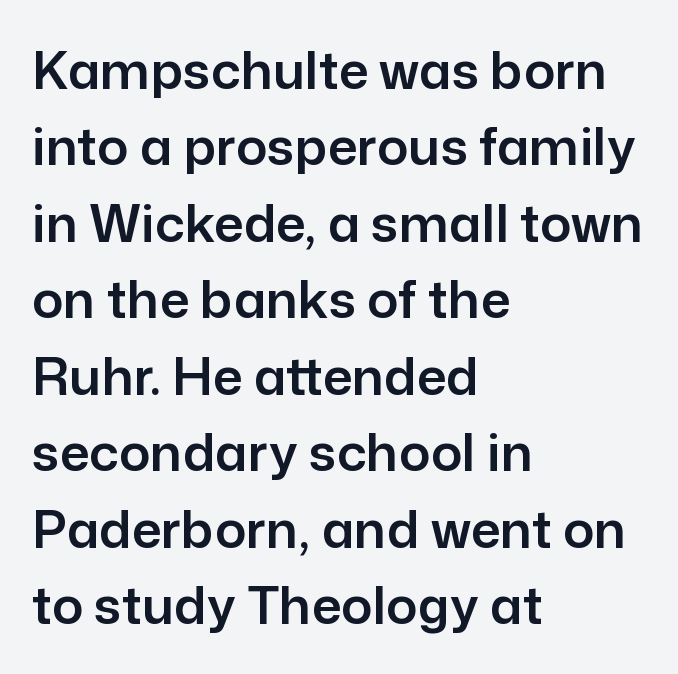
{"serif": "no", "italic": "no", "width": "normal", "stroke_contrast": "low", "x_height": "medium", "monospaced": "no", "underline": "no", "align": "left", "line_spacing": "normal", "line_spacing_ratio": 1.47, "letter_spacing": "normal", "letter_spacing_em": 0.0, "glyph_px": 52}
